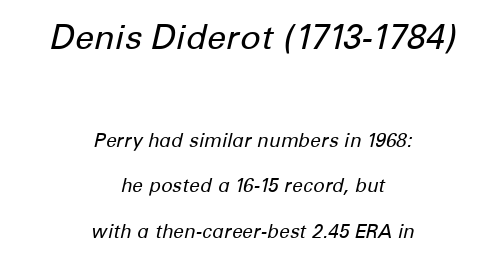
Q: Is the text bold? A: No.
Q: Is the text italic (slanted)? A: Yes, it leans right by about 12 degrees.
Q: Is the text underlined? A: No.
Q: How is the paragraph aligned? A: Centered.
Q: Is the spacing between letters normal or unusually wide? A: Normal.
Q: Is the spacing between lines tight, normal or loose? A: Loose.
Q: Which block of text is set in a larger size, the first (top) or the second (bottom)? A: The first (top) one.
Q: Width (condensed, normal, or wide)? A: Normal.
Q: Stroke contrast? A: Low.
Q: x-height? A: Medium.
Q: Monospaced? A: No.
